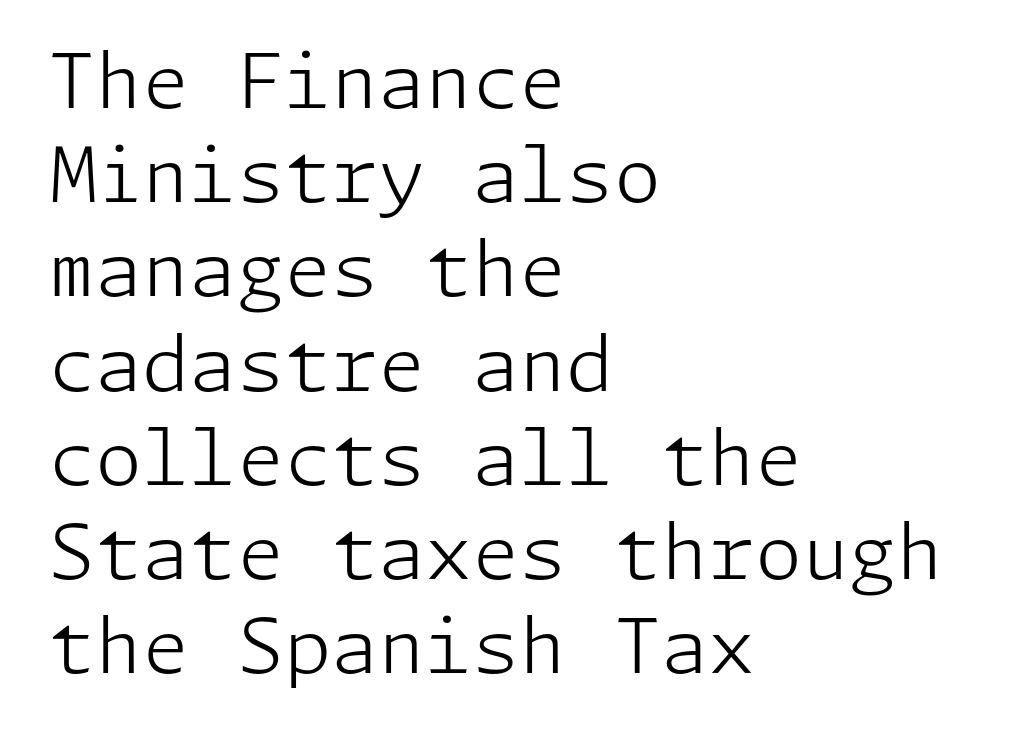
Q: Is the text bold? A: No.
Q: Is the text italic (slanted)? A: No, it is upright.
Q: Is the typeface a serif or a sans-serif typeface? A: Sans-serif.
Q: Is the text underlined? A: No.
Q: How is the paragraph aligned? A: Left-aligned.
Q: Is the spacing between letters normal or unusually wide? A: Normal.
Q: Width (condensed, normal, or wide)? A: Normal.
Q: Stroke contrast? A: Low.
Q: x-height? A: Medium.
